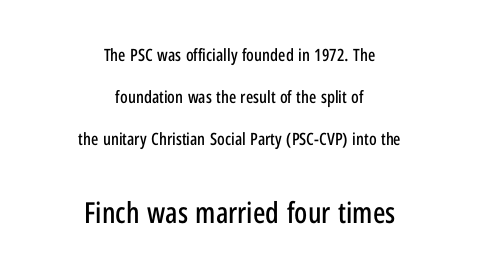
{"serif": "no", "italic": "no", "width": "condensed", "stroke_contrast": "low", "x_height": "medium", "monospaced": "no", "underline": "no", "align": "center", "line_spacing": "loose", "line_spacing_ratio": 2.48, "letter_spacing": "normal", "letter_spacing_em": 0.0, "larger_block": "second", "size_ratio": 1.71, "glyph_px": 29}
